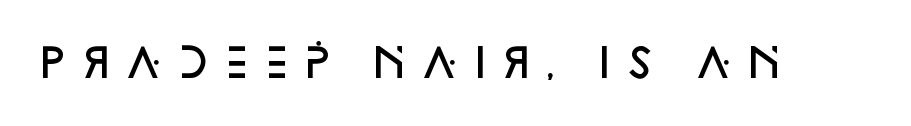
The image shows 39 px semibold sans-serif type, upright; set not underlined; low stroke contrast and a large x-height.
